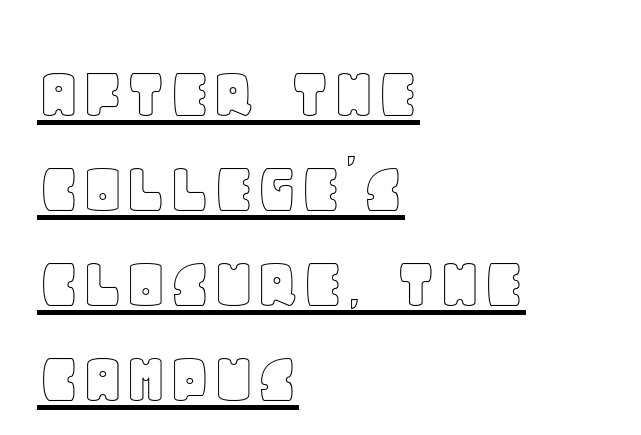
{"italic": "no", "width": "normal", "x_height": "large", "monospaced": "no", "underline": "yes", "align": "left", "line_spacing": "normal", "line_spacing_ratio": 1.25, "letter_spacing": "normal", "letter_spacing_em": 0.0, "glyph_px": 76}
